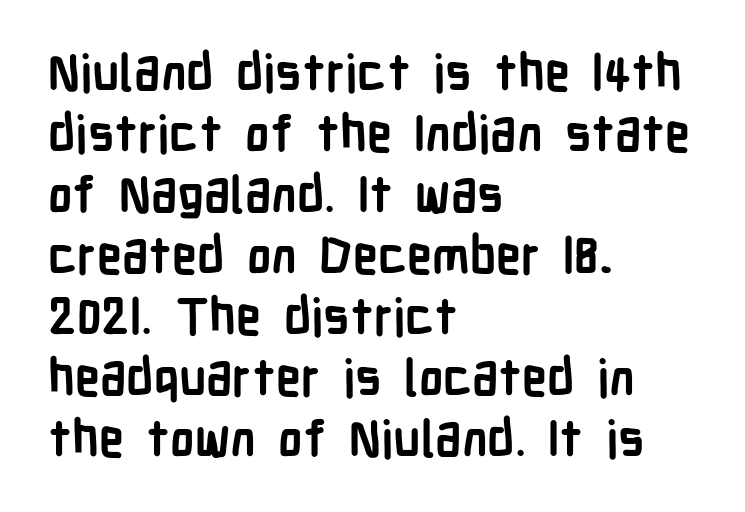
Q: Is the text bold? A: Yes.
Q: Is the text italic (slanted)? A: No, it is upright.
Q: Is the typeface a serif or a sans-serif typeface? A: Sans-serif.
Q: Is the text underlined? A: No.
Q: How is the paragraph aligned? A: Left-aligned.
Q: Is the spacing between letters normal or unusually wide? A: Normal.
Q: Width (condensed, normal, or wide)? A: Condensed.
Q: Stroke contrast? A: Low.
Q: x-height? A: Medium.
Q: Monospaced? A: No.
